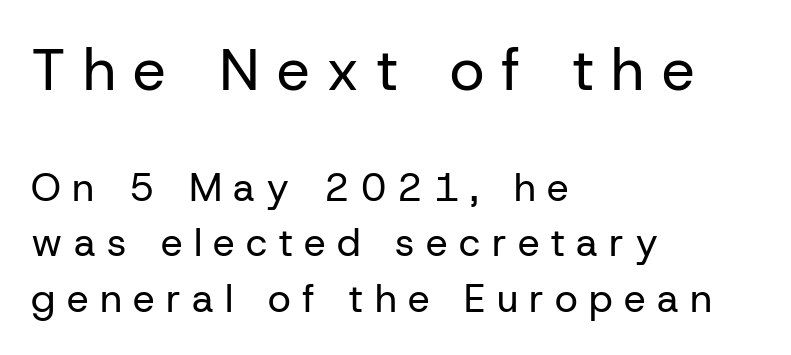
Q: Is the text bold? A: No.
Q: Is the text italic (slanted)? A: No, it is upright.
Q: Is the typeface a serif or a sans-serif typeface? A: Sans-serif.
Q: Is the text underlined? A: No.
Q: How is the paragraph aligned? A: Left-aligned.
Q: Is the spacing between letters normal or unusually wide? A: Unusually wide.
Q: Is the spacing between lines tight, normal or loose? A: Normal.
Q: Which block of text is set in a larger size, the first (top) or the second (bottom)? A: The first (top) one.
Q: Width (condensed, normal, or wide)? A: Normal.
Q: Stroke contrast? A: Low.
Q: x-height? A: Medium.
Q: Monospaced? A: No.
